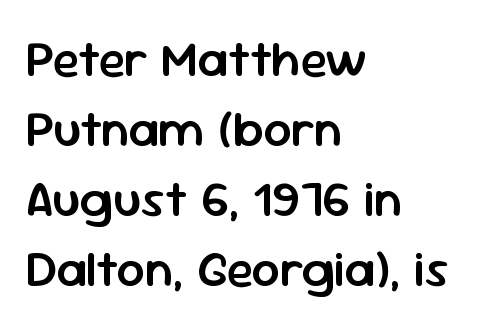
These lines sit exactly where default settings would place them. Nobody touched the tracking dial on this one. The foot of each line stays bare and open. Visually the block forms a straight wall on the left and a jagged coastline on the right. You could not count columns in this text — the font is proportionally spaced. Heft: intermediate — a semibold.
